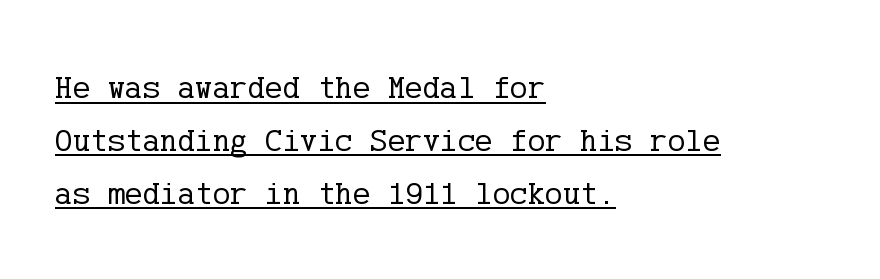
{"serif": "yes", "italic": "no", "bold": "no", "weight": "regular", "width": "normal", "stroke_contrast": "low", "x_height": "medium", "underline": "yes", "align": "left", "line_spacing": "normal", "line_spacing_ratio": 1.6, "letter_spacing": "normal", "letter_spacing_em": 0.0, "glyph_px": 33}
